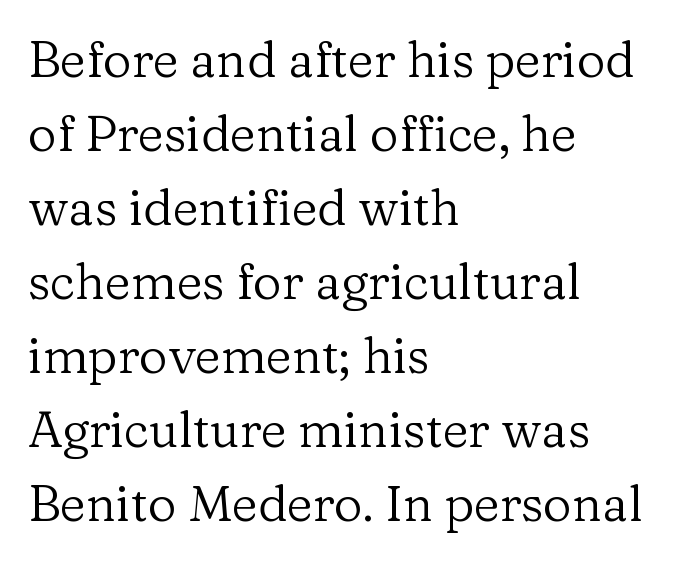
The image shows 50 px regular-weight serif type, upright; set left-aligned, normal line spacing (1.48x), normal letter spacing, not underlined; low stroke contrast and a medium x-height.
